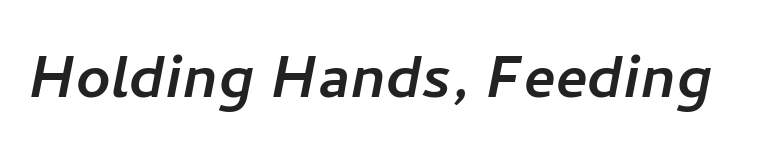
{"serif": "no", "width": "normal", "stroke_contrast": "low", "x_height": "medium", "monospaced": "no", "underline": "no", "letter_spacing": "normal", "letter_spacing_em": 0.0, "glyph_px": 75}
